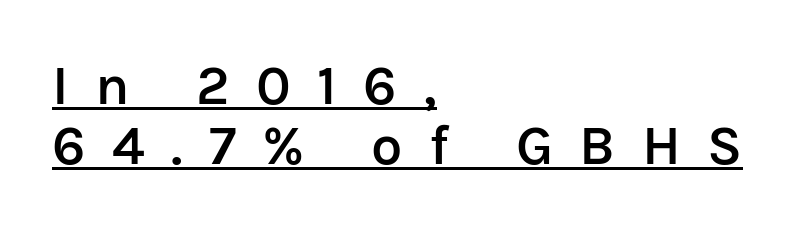
{"serif": "no", "italic": "no", "bold": "semi", "weight": "semibold", "width": "normal", "stroke_contrast": "low", "x_height": "medium", "monospaced": "no", "underline": "yes", "align": "left", "line_spacing": "tight", "line_spacing_ratio": 1.07, "letter_spacing": "wide", "letter_spacing_em": 0.47, "glyph_px": 56}
